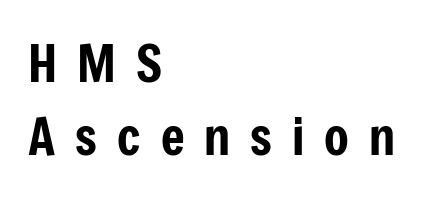
In terms of letterform style, serifs are entirely absent. Characters follow at a spacing far wider than the type designer built in. The rendering uses natural spacing where letterforms have individual widths. Students, observe: this is what conventionally led text looks like. Layout note: lines flush left. Nope, not italic — everything's standing straight.
